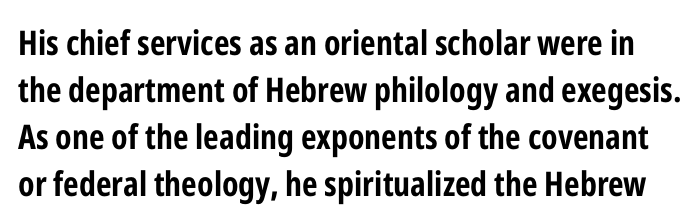
The image shows 34 px bold, condensed sans-serif type, upright; set normal line spacing (1.38x), normal letter spacing, not underlined; low stroke contrast and a medium x-height.
